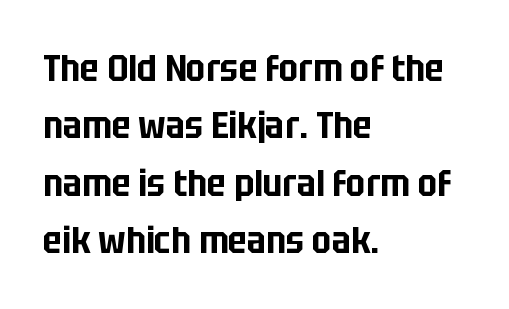
The image shows 38 px condensed sans-serif type, upright; set left-aligned, normal line spacing (1.51x), normal letter spacing, not underlined; low stroke contrast and a large x-height.
